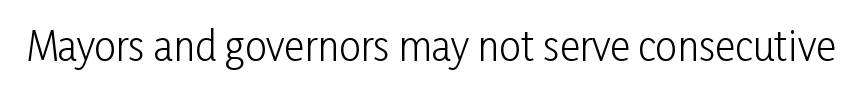
The image shows 39 px light, condensed sans-serif type, upright; set normal letter spacing, not underlined; low stroke contrast and a medium x-height.
